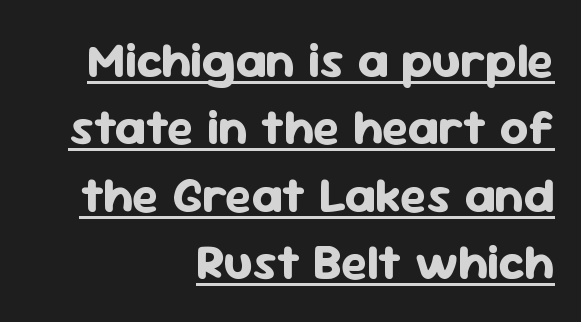
{"serif": "no", "italic": "no", "bold": "yes", "weight": "bold", "width": "normal", "stroke_contrast": "low", "x_height": "medium", "monospaced": "no", "underline": "yes", "align": "right", "line_spacing": "normal", "line_spacing_ratio": 1.35, "letter_spacing": "normal", "letter_spacing_em": 0.0, "glyph_px": 50}
